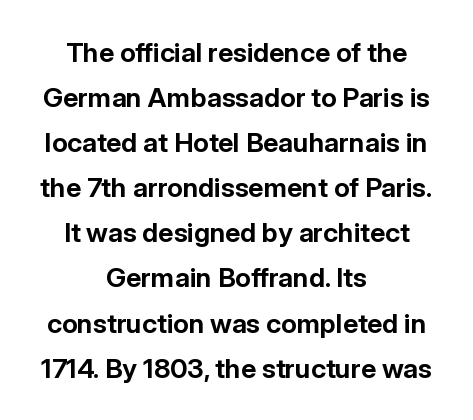
{"italic": "no", "bold": "yes", "underline": "no", "align": "center", "line_spacing": "normal", "line_spacing_ratio": 1.67, "letter_spacing": "normal", "letter_spacing_em": 0.0, "glyph_px": 27}
